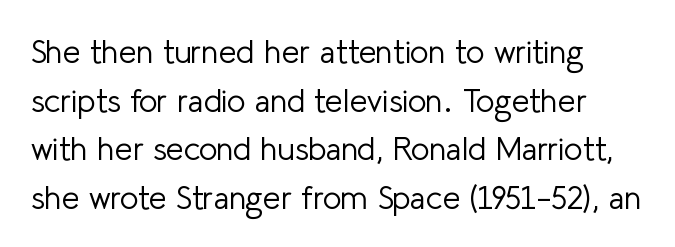
Each new line begins a customary step beneath the previous one. Between one letter and the next there's only the usual sliver of space. The typeface has the unassuming heft of standard copy or less. The strip under each line holds only bare page. You could not count columns in this text — the font is proportionally spaced.
